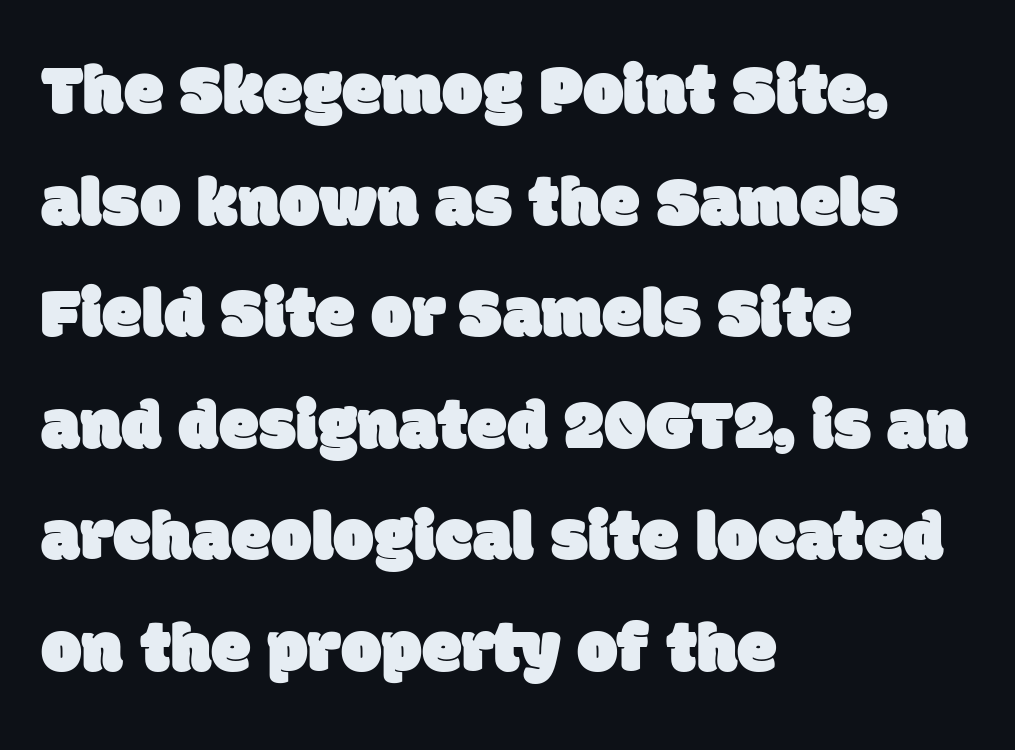
{"serif": "no", "width": "normal", "stroke_contrast": "low", "x_height": "large", "monospaced": "no", "underline": "no", "align": "left", "line_spacing": "normal", "line_spacing_ratio": 1.55, "letter_spacing": "normal", "letter_spacing_em": 0.0, "glyph_px": 72}
